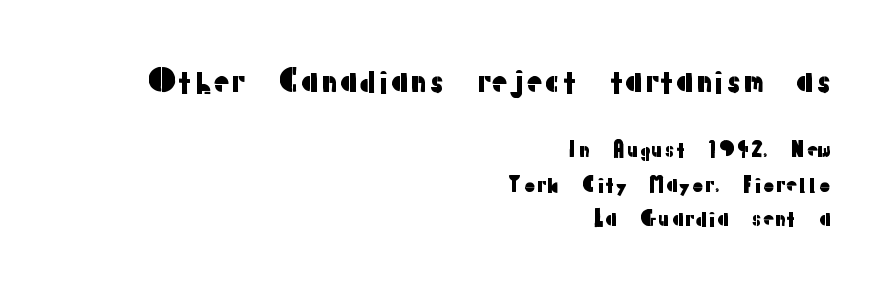
Does the copy run flush right? Yes — the right margin is perfectly even. The letters advance in unequal steps, a hallmark of proportional type. The tracking reads as untouched default to a designer's eye. Type style note: lacks serifs. The block of text has a typical density, with ordinary space between rows. In terms of posture, this sample is upright.
